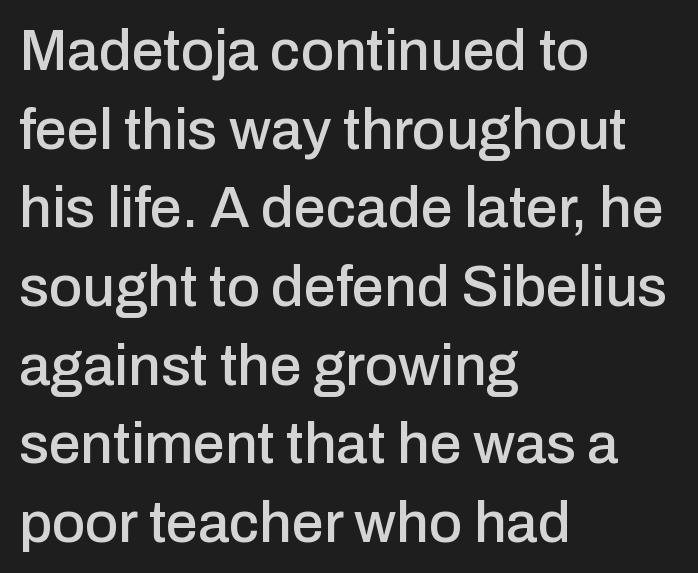
The image shows 57 px sans-serif type, upright; set left-aligned, normal line spacing (1.38x), normal letter spacing, not underlined; low stroke contrast and a medium x-height.
